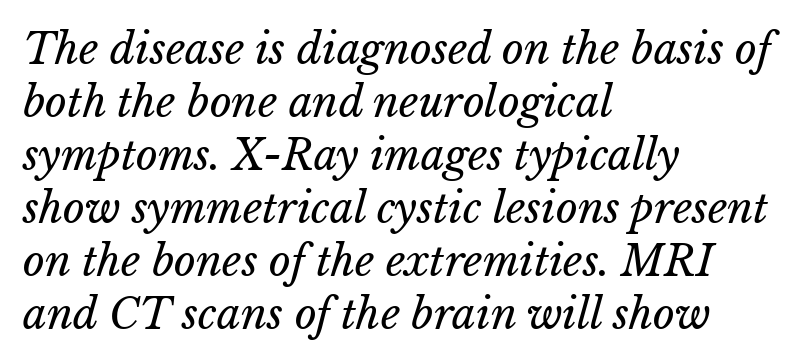
The image shows 42 px regular-weight type, italic (leaning right); set left-aligned, normal line spacing (1.26x), normal letter spacing, not underlined; low stroke contrast and a medium x-height.
